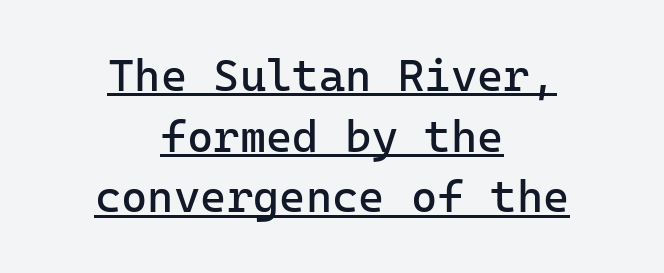
{"serif": "no", "italic": "no", "bold": "no", "weight": "regular", "width": "normal", "stroke_contrast": "low", "x_height": "medium", "monospaced": "yes", "underline": "yes", "align": "center", "line_spacing": "normal", "line_spacing_ratio": 1.35, "letter_spacing": "normal", "letter_spacing_em": 0.0, "glyph_px": 45}
